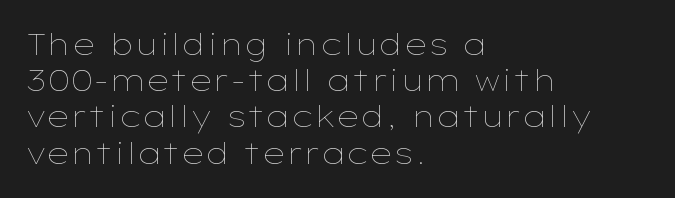
Q: Is the text bold? A: No.
Q: Is the text italic (slanted)? A: No, it is upright.
Q: Is the text underlined? A: No.
Q: How is the paragraph aligned? A: Left-aligned.
Q: Is the spacing between letters normal or unusually wide? A: Normal.
Q: Is the spacing between lines tight, normal or loose? A: Normal.
Q: Width (condensed, normal, or wide)? A: Wide.
Q: Stroke contrast? A: Low.
Q: x-height? A: Medium.
Q: Monospaced? A: No.
